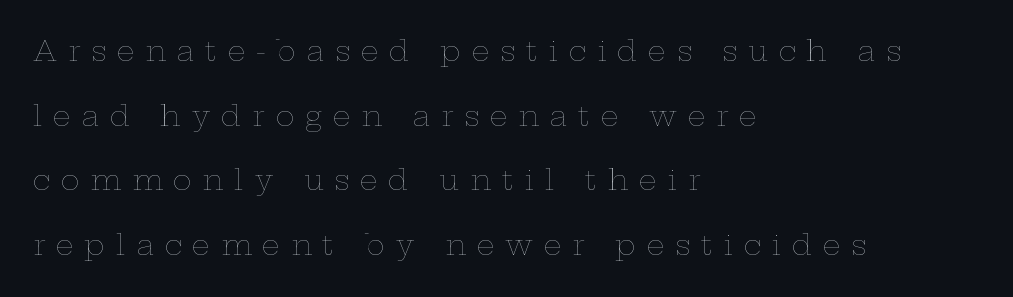
In CSS terms this would be text-align: left. Unmarked baselines from the first word to the last. This is the regular roman posture of the typeface. Weight class: somewhere from thin through regular. Spacing between characters has been opened up far beyond the box default.
